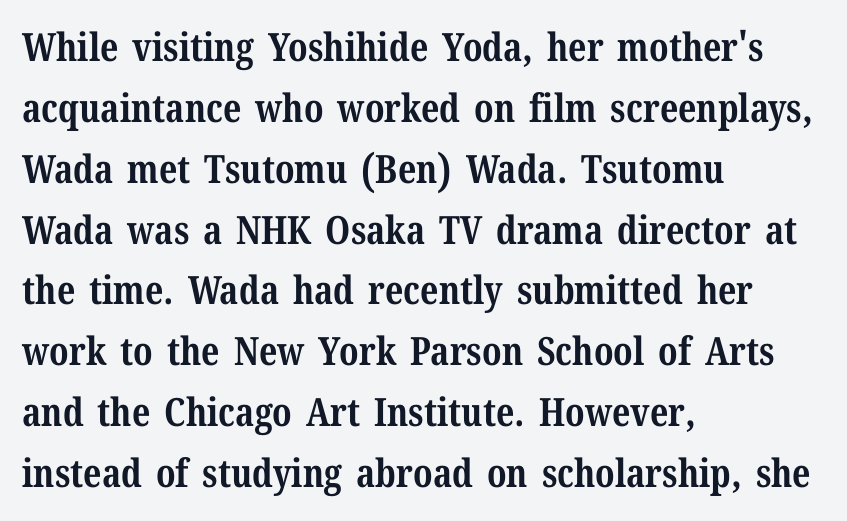
The image shows 39 px bold serif type, upright; set left-aligned, normal line spacing (1.56x), normal letter spacing, not underlined; medium stroke contrast and a medium x-height.
